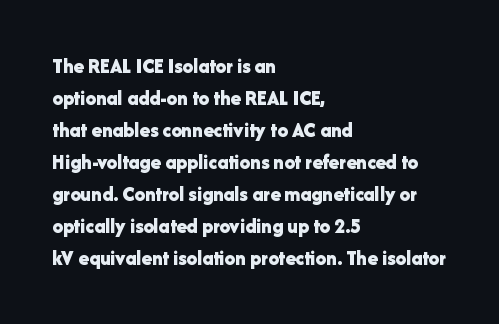
The type sits square on the baseline with zero lean. Summary of weight: heavy, a full bold. Interline gaps are of average width in this sample. The type is set solid horizontally, with unmodified tracking. Underline: absent.
